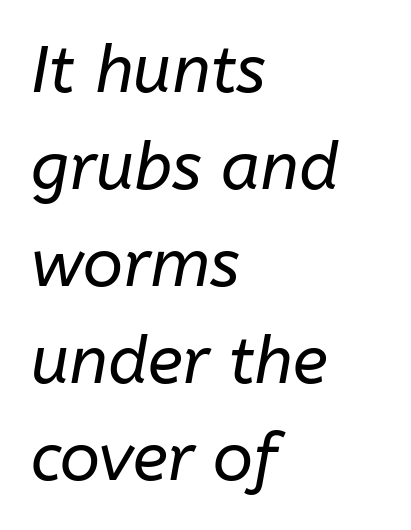
{"italic": "yes", "lean": "right", "slant_degrees": 10, "bold": "no", "weight": "regular", "width": "normal", "stroke_contrast": "low", "x_height": "medium", "monospaced": "no", "underline": "no", "align": "left", "line_spacing": "normal", "line_spacing_ratio": 1.47, "letter_spacing": "normal", "letter_spacing_em": 0.0, "glyph_px": 66}
